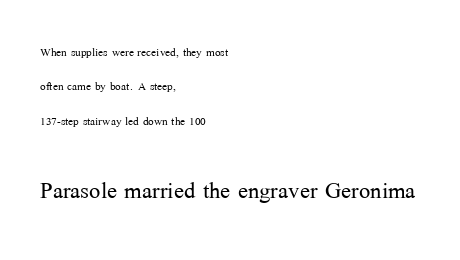
The baseline area is clear. The specimen reads as upright at a glance. Characters follow at the spacing the type designer built in. Horizontally, the lines are justified to the leading edge only. Loosely led — the rows are spread out.
